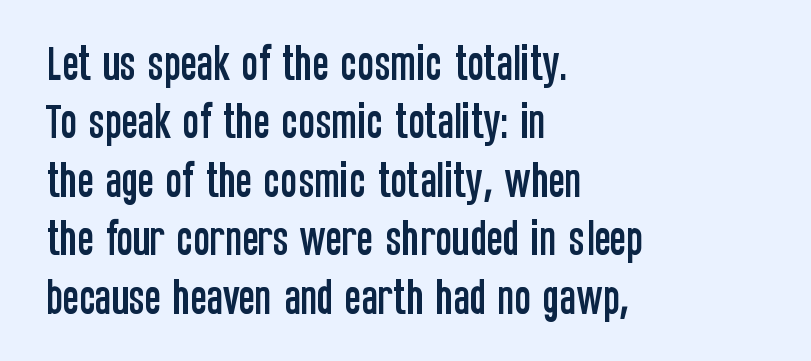
{"serif": "no", "italic": "no", "width": "condensed", "stroke_contrast": "low", "x_height": "large", "monospaced": "no", "underline": "no", "align": "left", "line_spacing": "normal", "line_spacing_ratio": 1.5, "letter_spacing": "normal", "letter_spacing_em": 0.0, "glyph_px": 39}
